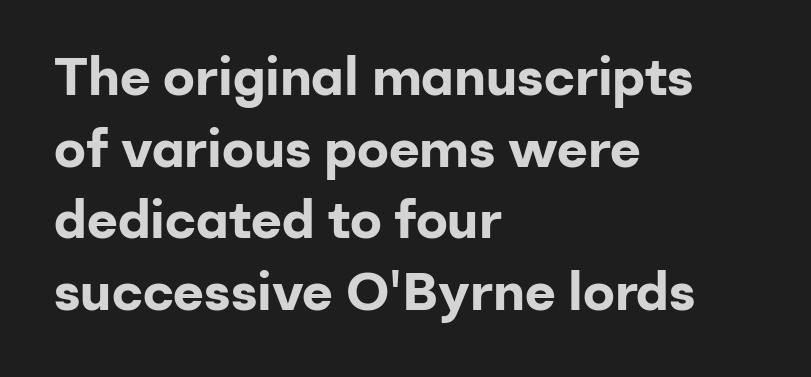
What's the leading like? Ordinary, nothing unusual. Posture: vertical. The rendering uses natural spacing where letterforms have individual widths. Does the weight exceed regular? Yes, all the way to bold. Is this a sans? Yes — the strokes have no serifs.
